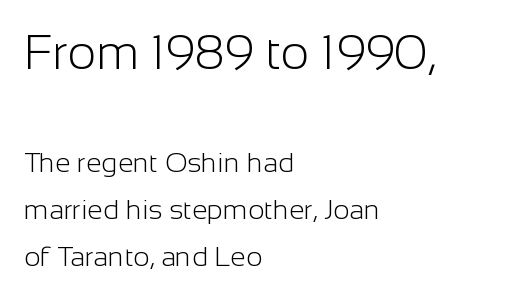
Nothing sits at the stroke ends, so this counts as sans-serif. A bare baseline throughout the passage. Proportional: the letters do not fall into vertical columns. All the whitespace from short lines collects on the right.
